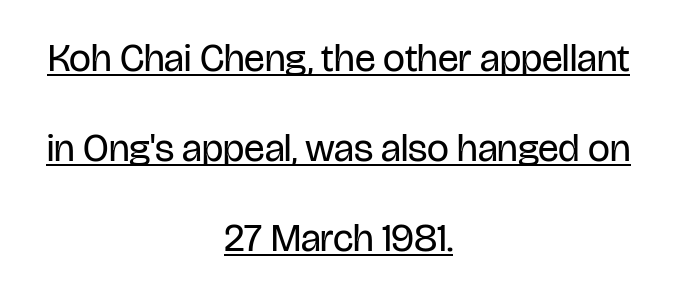
Is this a sans? Yes — the strokes have no serifs. The typeface has the unassuming heft of standard copy or less. Regarding leading, the lines here are spaced well apart. The type is set solid horizontally, with unmodified tracking. Quick note: not italic, upright.
